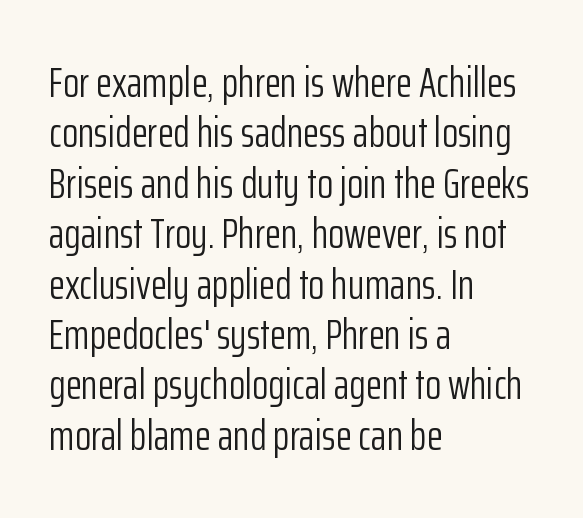
{"serif": "no", "italic": "no", "bold": "no", "weight": "light", "width": "condensed", "stroke_contrast": "low", "x_height": "medium", "monospaced": "no", "underline": "no", "align": "left", "line_spacing_ratio": 1.2, "letter_spacing": "normal", "letter_spacing_em": 0.0, "glyph_px": 42}
